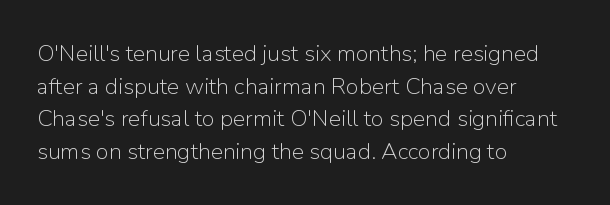
{"italic": "no", "bold": "no", "underline": "no", "align": "left", "line_spacing": "normal", "line_spacing_ratio": 1.42, "letter_spacing": "normal", "letter_spacing_em": 0.0, "glyph_px": 23}
